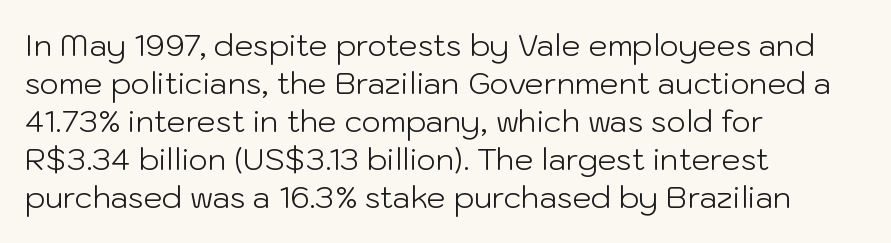
The image shows 30 px light sans-serif type, upright; set left-aligned, normal line spacing (1.27x), normal letter spacing, not underlined; low stroke contrast and a medium x-height.
